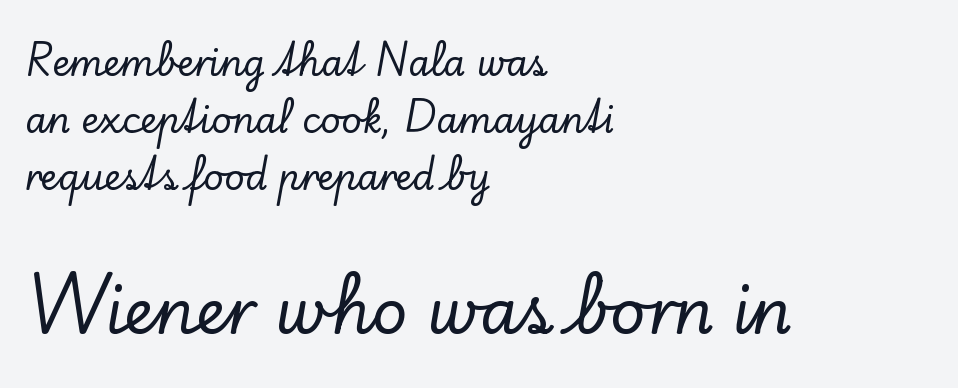
The image shows 62 px serif type; set left-aligned, normal line spacing (1.63x), normal letter spacing, not underlined; the second (bottom) block is 1.77x larger; low stroke contrast and a small x-height.
